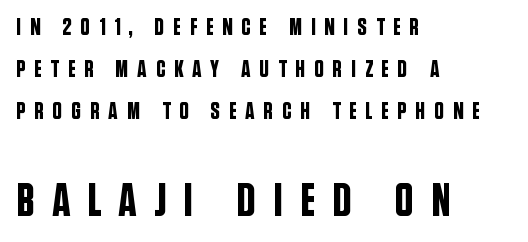
The image shows 47 px condensed sans-serif type, upright; set left-aligned, line spacing 1.75x, unusually wide letter spacing (+0.36 em), not underlined; the second (bottom) block is 1.96x larger; low stroke contrast and a large x-height.
